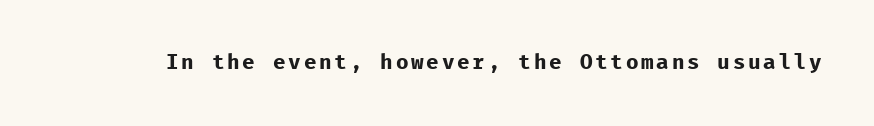
The image shows 21 px bold type, upright; set not underlined.
